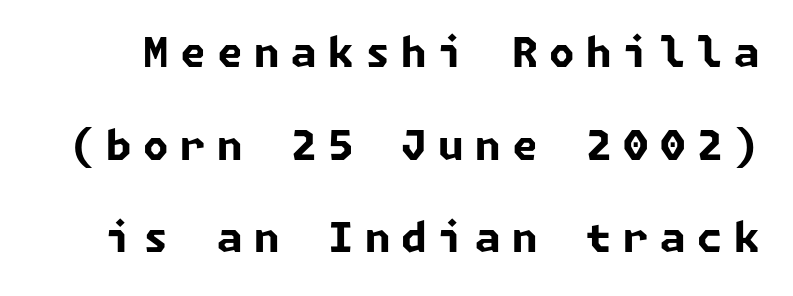
{"serif": "no", "bold": "yes", "weight": "bold", "width": "normal", "stroke_contrast": "low", "x_height": "medium", "underline": "no", "line_spacing": "loose", "line_spacing_ratio": 2.26, "letter_spacing": "wide", "letter_spacing_em": 0.28, "glyph_px": 41}
